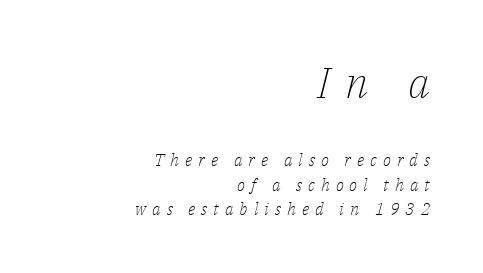
Does the lettering tilt? It does — this is italic. The strokes carry an ordinary text weight at most. Proportional: the letters do not fall into vertical columns. Is this a sans? No — the strokes have serifs.
